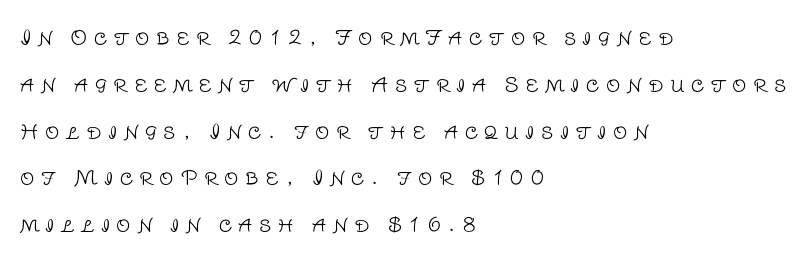
The image shows 20 px text type; set left-aligned, loose line spacing (2.34x), unusually wide letter spacing (+0.33 em), not underlined.
